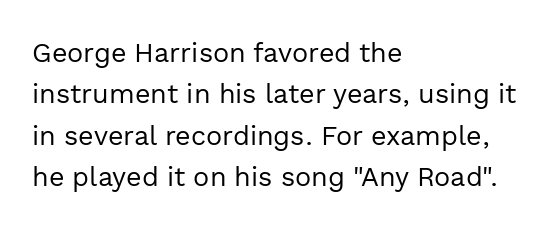
The image shows 27 px text type, upright; set left-aligned, normal line spacing (1.53x), normal letter spacing, not underlined.
